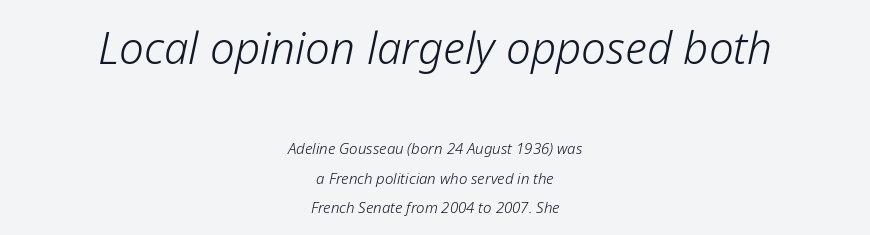
{"italic": "yes", "lean": "right", "slant_degrees": 12, "bold": "no", "weight": "light", "width": "normal", "stroke_contrast": "low", "x_height": "medium", "monospaced": "no", "underline": "no", "align": "center", "line_spacing": "loose", "line_spacing_ratio": 1.96, "letter_spacing": "normal", "letter_spacing_em": 0.0, "larger_block": "first", "size_ratio": 2.93, "glyph_px": 44}
